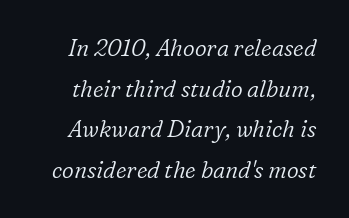
{"italic": "yes", "lean": "right", "slant_degrees": 16, "bold": "no", "underline": "no", "line_spacing_ratio": 1.77, "letter_spacing": "normal", "letter_spacing_em": 0.0, "glyph_px": 23}
